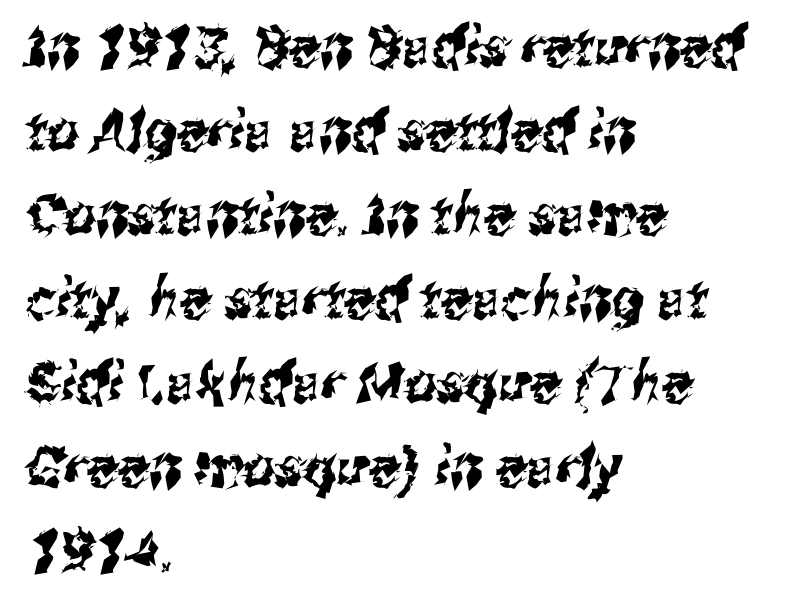
{"serif": "no", "width": "condensed", "stroke_contrast": "medium", "x_height": "medium", "monospaced": "no", "underline": "no", "align": "left", "line_spacing": "normal", "line_spacing_ratio": 1.5, "letter_spacing": "normal", "letter_spacing_em": 0.0, "glyph_px": 56}
